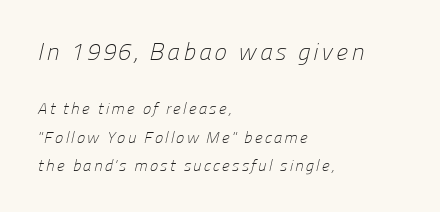
Look at the glyph heights: the upper group is clearly the bigger setting. The characters are drawn with everyday or finer stroke widths. The space directly below the letters is spotless. Alignment: flush left.
